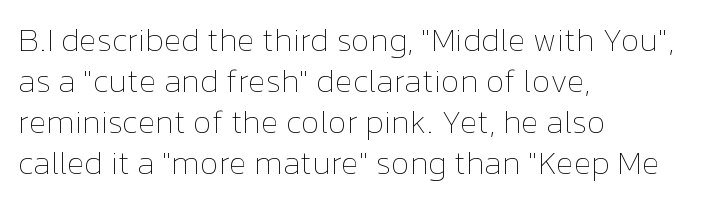
The image shows 33 px thin type, upright; set left-aligned, line spacing 1.24x, normal letter spacing, not underlined; low stroke contrast and a medium x-height.
